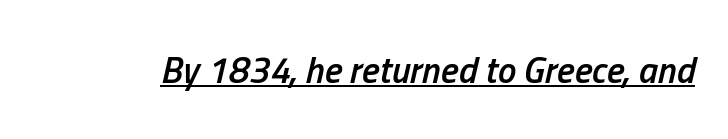
Do the characters align in a grid? No, the font is proportional. It's the slanting kind of type. Its strokes are somewhat broadened, the hallmark of semibold type. Is the letter spacing exaggerated? No — it looks like the ordinary default. Looks like someone drew a line under every word here.
